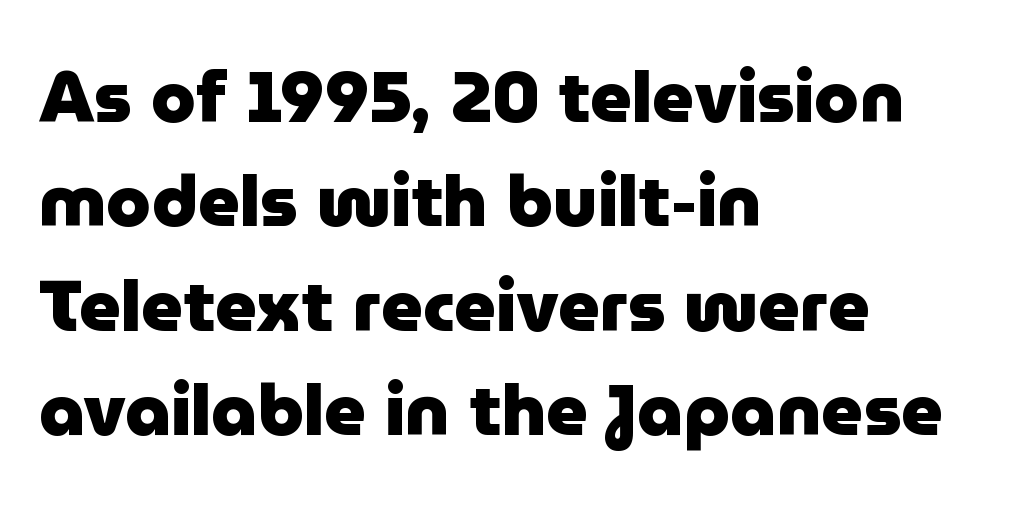
Q: Is the text bold? A: Yes.
Q: Is the text italic (slanted)? A: No, it is upright.
Q: Is the typeface a serif or a sans-serif typeface? A: Sans-serif.
Q: Is the text underlined? A: No.
Q: How is the paragraph aligned? A: Left-aligned.
Q: Is the spacing between letters normal or unusually wide? A: Normal.
Q: Is the spacing between lines tight, normal or loose? A: Normal.
Q: Width (condensed, normal, or wide)? A: Normal.
Q: Stroke contrast? A: Low.
Q: x-height? A: Medium.
Q: Monospaced? A: No.
